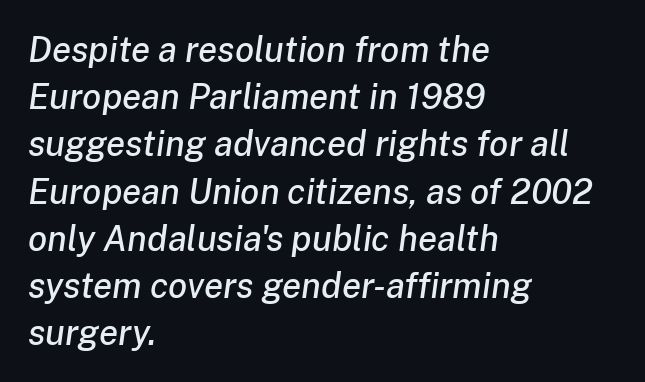
Q: Is the text italic (slanted)? A: Yes, it leans right by about 8 degrees.
Q: Is the text underlined? A: No.
Q: How is the paragraph aligned? A: Left-aligned.
Q: Is the spacing between letters normal or unusually wide? A: Normal.
Q: Is the spacing between lines tight, normal or loose? A: Normal.
Q: Width (condensed, normal, or wide)? A: Normal.
Q: Stroke contrast? A: Low.
Q: x-height? A: Medium.
Q: Monospaced? A: No.
